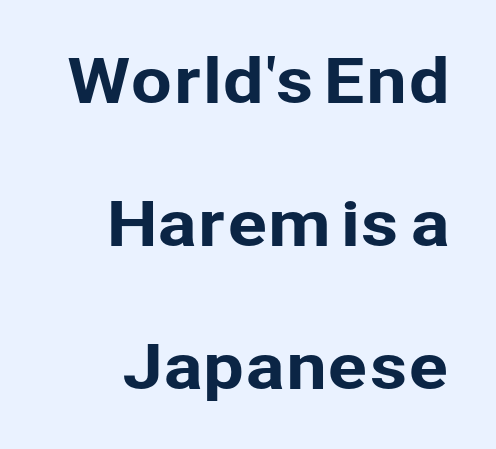
Descender tails drop into unmarked territory. The font family rendered here belongs to the sans-serif group. The paragraph shown leans on its right margin. You could call the tracking neutral — neither tight nor loose. Character widths vary here, with narrow letters taking less room than wide ones. The passage shown stacks its lines with a broad gap.
